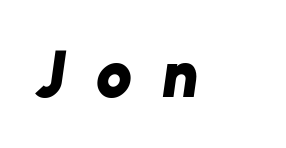
Q: Is the text bold? A: Yes.
Q: Is the typeface a serif or a sans-serif typeface? A: Sans-serif.
Q: Is the text underlined? A: No.
Q: How is the paragraph aligned? A: Left-aligned.
Q: Is the spacing between letters normal or unusually wide? A: Unusually wide.
Q: Width (condensed, normal, or wide)? A: Normal.
Q: Stroke contrast? A: Low.
Q: x-height? A: Medium.
Q: Monospaced? A: No.
